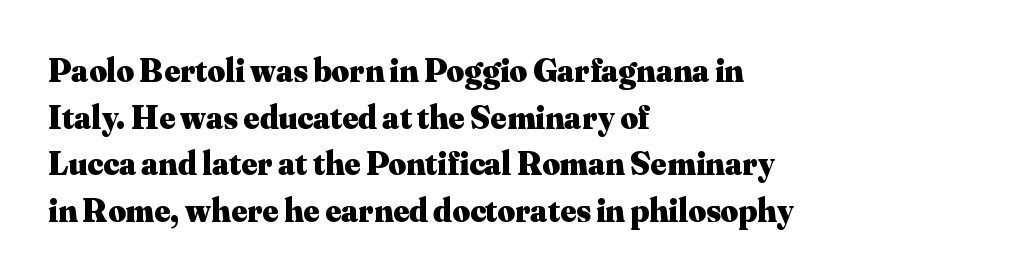
The image shows 34 px heavy serif type, upright; set left-aligned, normal line spacing (1.37x), normal letter spacing, not underlined; medium stroke contrast and a small x-height.
